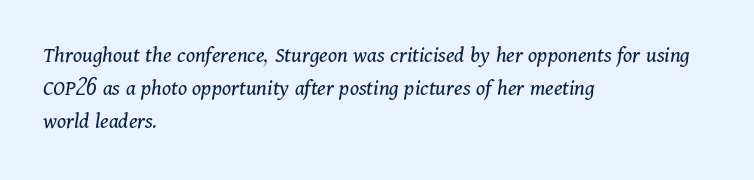
Q: Is the text bold? A: No.
Q: Is the text italic (slanted)? A: Yes, it leans right by about 11 degrees.
Q: Is the text underlined? A: No.
Q: How is the paragraph aligned? A: Left-aligned.
Q: Is the spacing between letters normal or unusually wide? A: Normal.
Q: Is the spacing between lines tight, normal or loose? A: Normal.
